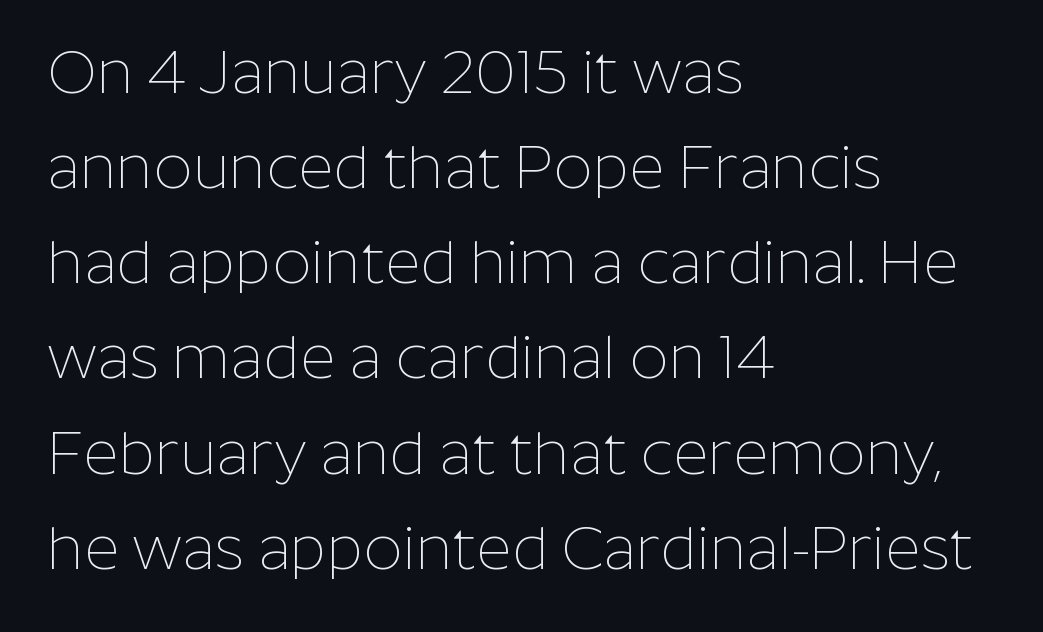
Q: Is the text bold? A: No.
Q: Is the text italic (slanted)? A: No, it is upright.
Q: Is the typeface a serif or a sans-serif typeface? A: Sans-serif.
Q: Is the text underlined? A: No.
Q: How is the paragraph aligned? A: Left-aligned.
Q: Is the spacing between letters normal or unusually wide? A: Normal.
Q: Is the spacing between lines tight, normal or loose? A: Normal.
Q: Width (condensed, normal, or wide)? A: Normal.
Q: Stroke contrast? A: Low.
Q: x-height? A: Medium.
Q: Monospaced? A: No.
